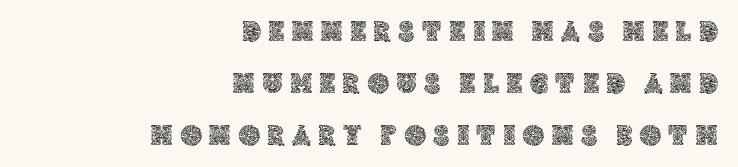
The image shows 29 px text type, upright; set right-aligned, line spacing 1.79x, unusually wide letter spacing (+0.27 em), not underlined; a large x-height.
